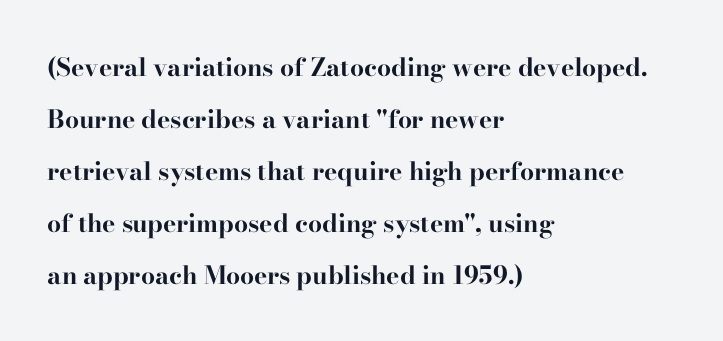
The image shows 25 px bold type, upright; set left-aligned, loose line spacing (2.08x), normal letter spacing, not underlined.
